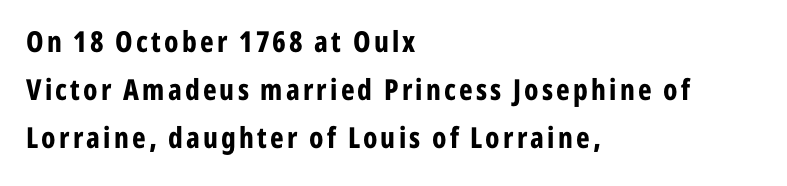
{"serif": "no", "italic": "no", "bold": "yes", "weight": "bold", "width": "condensed", "stroke_contrast": "low", "x_height": "medium", "monospaced": "no", "underline": "no", "align": "left", "line_spacing": "normal", "line_spacing_ratio": 1.65, "glyph_px": 29}
